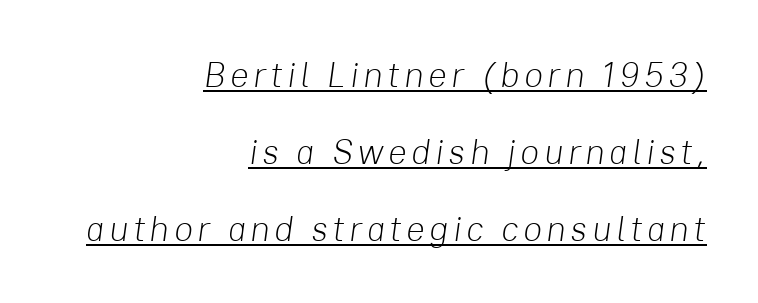
{"italic": "yes", "lean": "right", "slant_degrees": 8, "bold": "no", "weight": "light", "width": "normal", "stroke_contrast": "low", "x_height": "medium", "monospaced": "no", "underline": "yes", "align": "right", "line_spacing": "loose", "line_spacing_ratio": 2.2, "glyph_px": 35}
